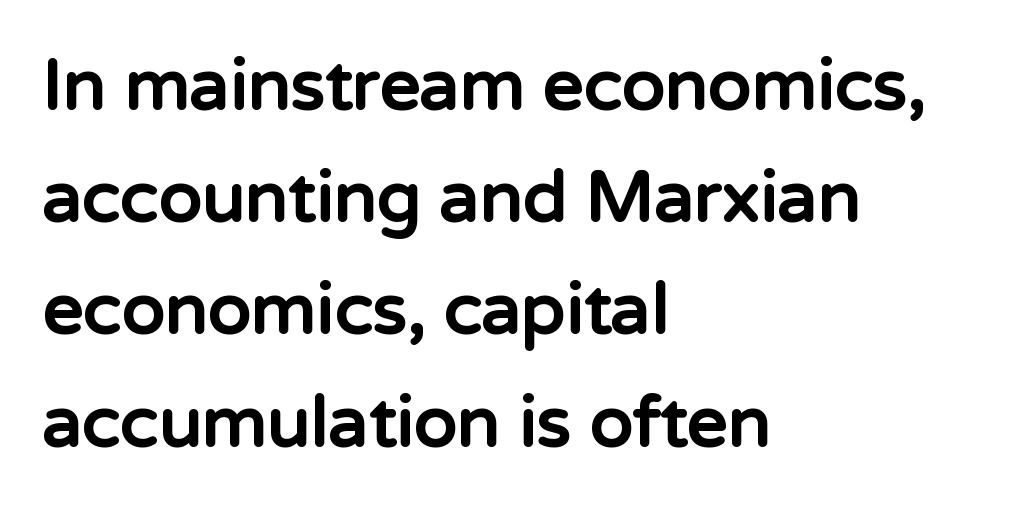
Q: Is the text bold? A: Yes.
Q: Is the text italic (slanted)? A: No, it is upright.
Q: Is the typeface a serif or a sans-serif typeface? A: Sans-serif.
Q: Is the text underlined? A: No.
Q: How is the paragraph aligned? A: Left-aligned.
Q: Is the spacing between letters normal or unusually wide? A: Normal.
Q: Is the spacing between lines tight, normal or loose? A: Normal.
Q: Width (condensed, normal, or wide)? A: Normal.
Q: Stroke contrast? A: Low.
Q: x-height? A: Medium.
Q: Monospaced? A: No.
